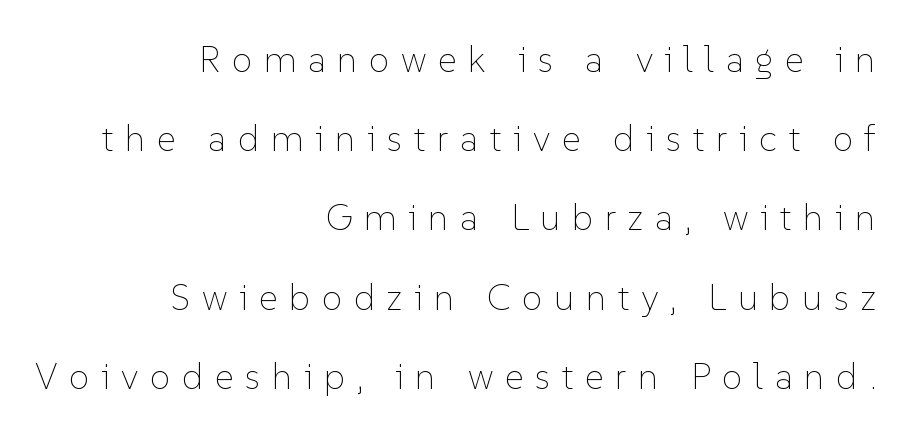
Is this a fixed-width face? No — the glyphs have proportional, varying widths. Words appear elongated and porous because spacing is wide. Quick note: underline off. Reading down the block, your eye finds every line finishing at a fixed right position.
